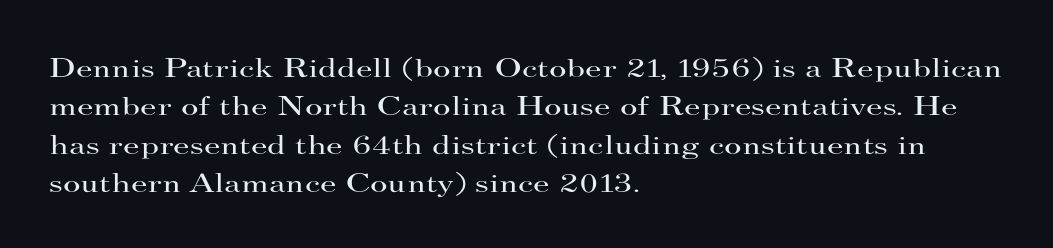
{"italic": "no", "bold": "no", "underline": "no", "align": "left", "line_spacing": "normal", "line_spacing_ratio": 1.42, "letter_spacing": "normal", "letter_spacing_em": 0.0, "glyph_px": 27}
